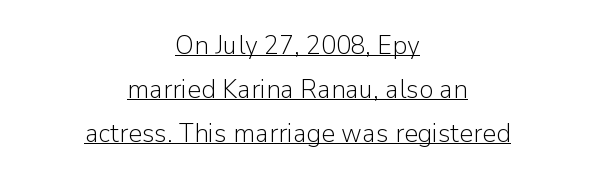
The image shows 27 px text type, upright; set centered, normal line spacing (1.63x), normal letter spacing, underlined.
